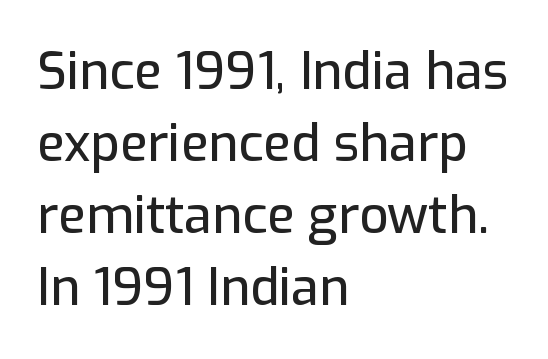
{"serif": "no", "italic": "no", "width": "normal", "stroke_contrast": "low", "x_height": "medium", "monospaced": "no", "underline": "no", "align": "left", "line_spacing": "normal", "line_spacing_ratio": 1.41, "letter_spacing": "normal", "letter_spacing_em": 0.0, "glyph_px": 51}
